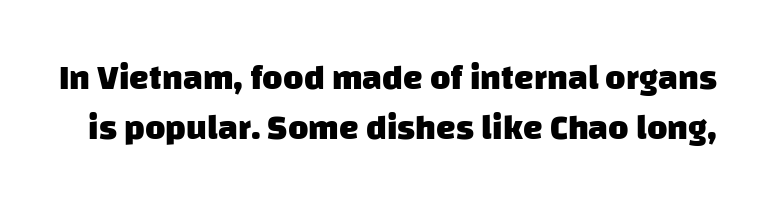
Q: Is the text bold? A: Yes.
Q: Is the typeface a serif or a sans-serif typeface? A: Sans-serif.
Q: Is the text underlined? A: No.
Q: Is the spacing between letters normal or unusually wide? A: Normal.
Q: Is the spacing between lines tight, normal or loose? A: Normal.
Q: Width (condensed, normal, or wide)? A: Normal.
Q: Stroke contrast? A: Low.
Q: x-height? A: Large.
Q: Monospaced? A: No.
